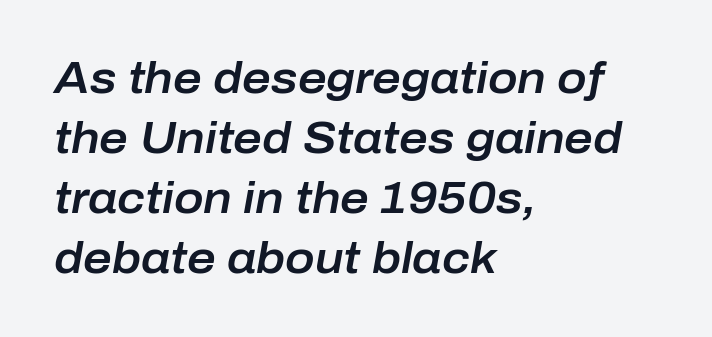
Q: Is the text italic (slanted)? A: Yes, it leans right by about 10 degrees.
Q: Is the text underlined? A: No.
Q: How is the paragraph aligned? A: Left-aligned.
Q: Is the spacing between letters normal or unusually wide? A: Normal.
Q: Is the spacing between lines tight, normal or loose? A: Normal.
Q: Width (condensed, normal, or wide)? A: Normal.
Q: Stroke contrast? A: Low.
Q: x-height? A: Medium.
Q: Monospaced? A: No.
